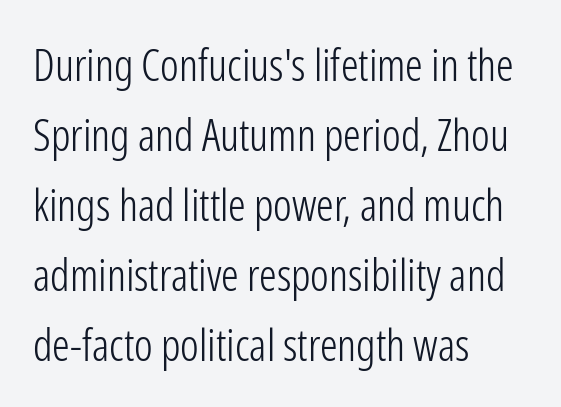
Counters stay open thanks to moderate or lighter strokes. The rendering uses natural spacing where letterforms have individual widths. The space directly below the letters is spotless. If you drew a line through each stem, it would be perfectly vertical. Regarding leading, the lines here are spaced in the standard way. The letterforms sit shoulder to shoulder at normal distance.
